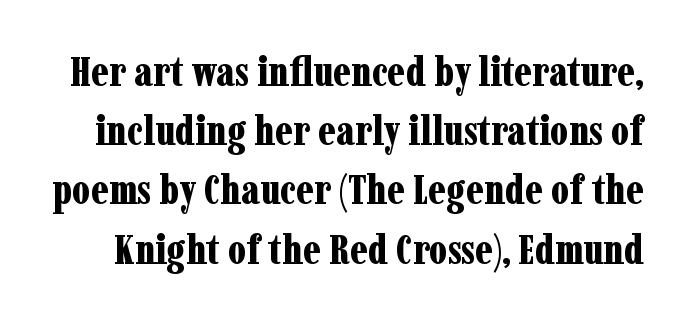
Q: Is the text bold? A: Yes.
Q: Is the text italic (slanted)? A: No, it is upright.
Q: Is the typeface a serif or a sans-serif typeface? A: Serif.
Q: Is the text underlined? A: No.
Q: Is the spacing between letters normal or unusually wide? A: Normal.
Q: Is the spacing between lines tight, normal or loose? A: Normal.
Q: Width (condensed, normal, or wide)? A: Condensed.
Q: Stroke contrast? A: Low.
Q: x-height? A: Medium.
Q: Monospaced? A: No.
